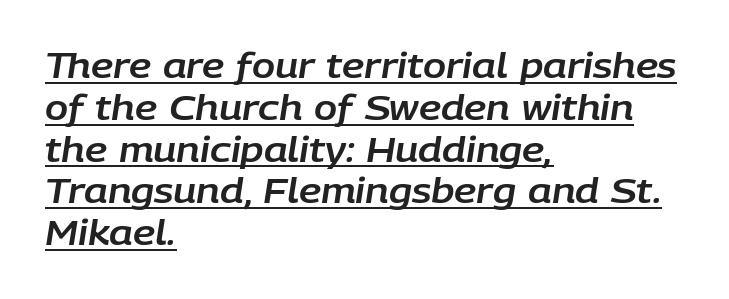
Standard letterfit; no display-style spreading of the glyphs. Line starts are locked; line ends wander. The glyphs look as if they've been sheared to an angle. The passage shown is typed in a proportional face where columns would drift.
